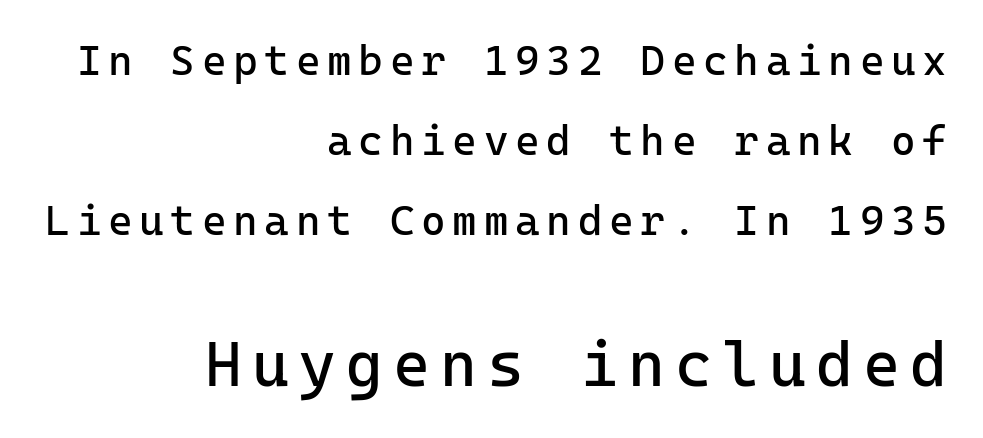
{"serif": "no", "italic": "no", "bold": "no", "weight": "regular", "width": "normal", "stroke_contrast": "low", "x_height": "medium", "monospaced": "yes", "underline": "no", "align": "right", "line_spacing": "loose", "line_spacing_ratio": 1.91, "larger_block": "second", "size_ratio": 1.5, "glyph_px": 63}
